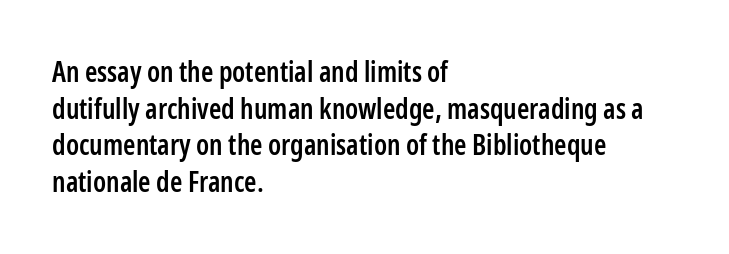
Note the varied advance widths — an 'i' is clearly narrower than an 'm'. I'd call this a sans setting — the letters go barefoot. Interline gaps are of average width in this sample. Do the letters lean? They stand straight. The face used here is a semibold: visibly heavier than regular, lighter than bold.
